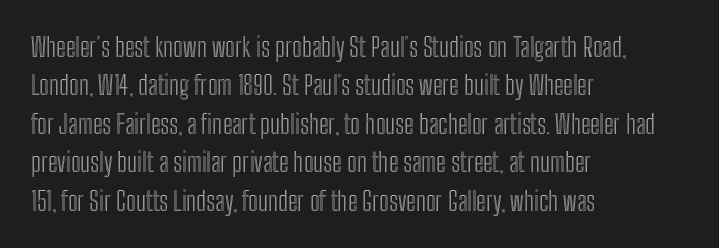
Q: Is the text italic (slanted)? A: No, it is upright.
Q: Is the text underlined? A: No.
Q: How is the paragraph aligned? A: Left-aligned.
Q: Is the spacing between letters normal or unusually wide? A: Normal.
Q: Is the spacing between lines tight, normal or loose? A: Normal.
